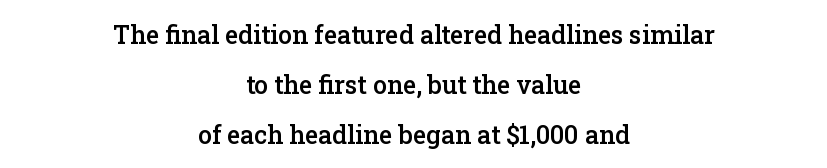
You can tell it's not italic because the verticals are truly vertical. Default kerning and tracking; the words read as compact shapes. Does the weight exceed regular? Yes, but only to semibold. Lines of text with bare space underneath.
